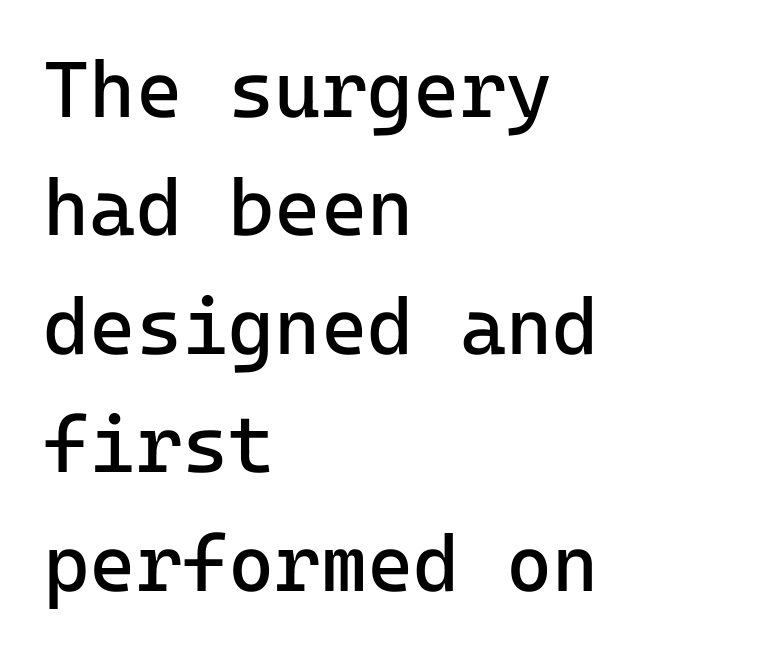
Q: Is the text bold? A: No.
Q: Is the text italic (slanted)? A: No, it is upright.
Q: Is the typeface a serif or a sans-serif typeface? A: Sans-serif.
Q: Is the text underlined? A: No.
Q: How is the paragraph aligned? A: Left-aligned.
Q: Is the spacing between letters normal or unusually wide? A: Normal.
Q: Is the spacing between lines tight, normal or loose? A: Normal.
Q: Width (condensed, normal, or wide)? A: Normal.
Q: Stroke contrast? A: Low.
Q: x-height? A: Medium.
Q: Monospaced? A: Yes.
